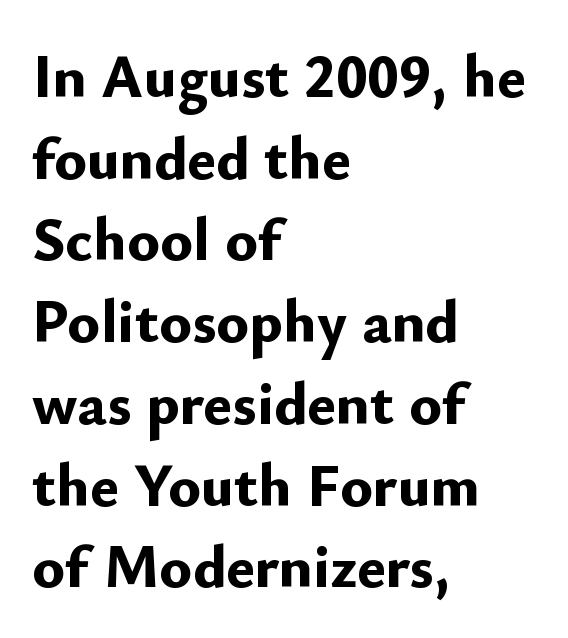
{"serif": "no", "italic": "no", "bold": "yes", "weight": "bold", "width": "normal", "stroke_contrast": "low", "x_height": "small", "monospaced": "no", "underline": "no", "align": "left", "line_spacing": "normal", "line_spacing_ratio": 1.34, "letter_spacing": "normal", "letter_spacing_em": 0.0, "glyph_px": 61}
